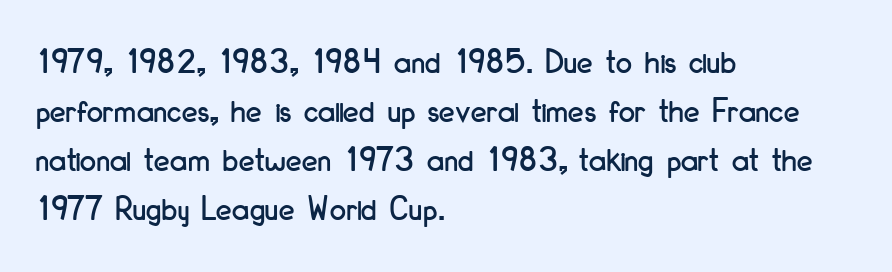
{"serif": "no", "italic": "no", "width": "condensed", "stroke_contrast": "low", "x_height": "small", "monospaced": "no", "underline": "no", "align": "left", "line_spacing": "normal", "line_spacing_ratio": 1.36, "letter_spacing": "normal", "letter_spacing_em": 0.0, "glyph_px": 36}
